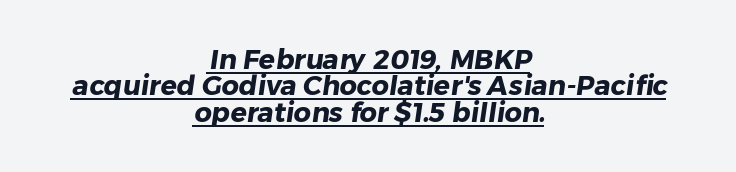
The rendering uses the underline text-decoration. Notice how the passage keeps no hard edge, just a central spine. This rendering leaves character spacing at its baseline value. Whoever set this chose condensed vertical rhythm over breathing room. Summary of weight: heavy, a full bold.
